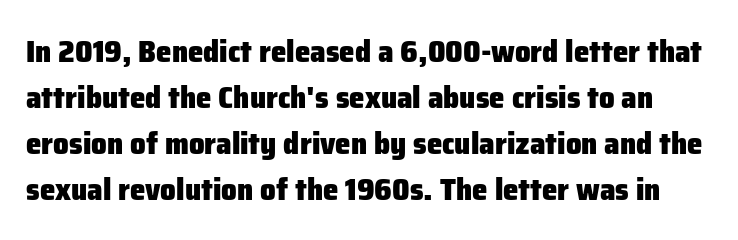
The image shows 31 px heavy sans-serif type, upright; set normal line spacing (1.48x), normal letter spacing, not underlined; low stroke contrast and a medium x-height.
